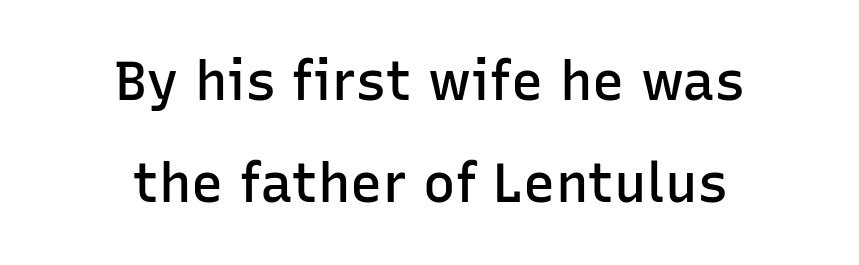
{"serif": "no", "italic": "no", "bold": "semi", "weight": "semibold", "width": "normal", "stroke_contrast": "low", "x_height": "medium", "monospaced": "no", "underline": "no", "align": "center", "line_spacing_ratio": 1.89, "letter_spacing": "normal", "letter_spacing_em": 0.0, "glyph_px": 54}
